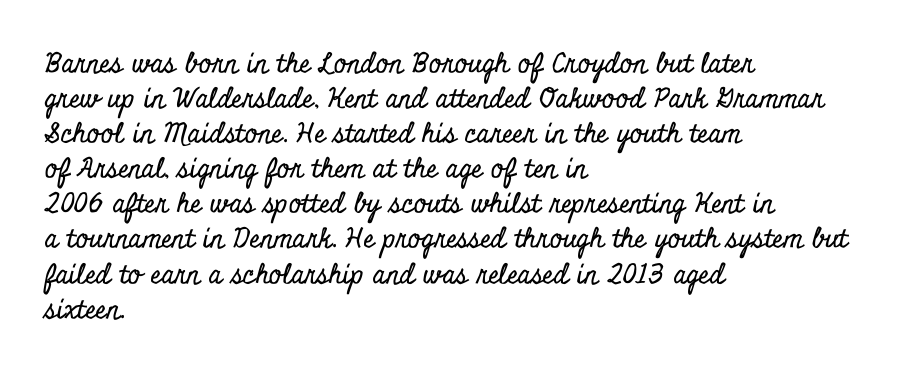
Q: Is the text italic (slanted)? A: Yes.
Q: Is the text underlined? A: No.
Q: How is the paragraph aligned? A: Left-aligned.
Q: Is the spacing between letters normal or unusually wide? A: Normal.
Q: Is the spacing between lines tight, normal or loose? A: Normal.
